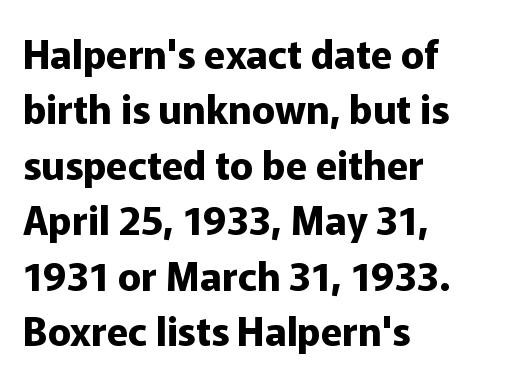
Is the type bold? Yes — the strokes are clearly thick and heavy. The rendering uses a moderate line-height, typical for paragraphs. The axis of the letterforms is exactly vertical. The area under the type is left untouched. A classic flush-left, rag-right setting is used for this passage.
